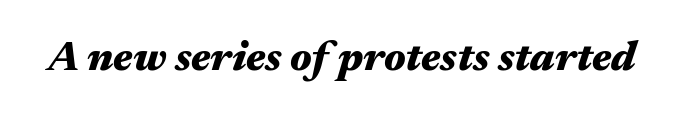
The image shows 42 px heavy, wide type, italic (leaning right); set normal letter spacing, not underlined; medium stroke contrast and a medium x-height.
